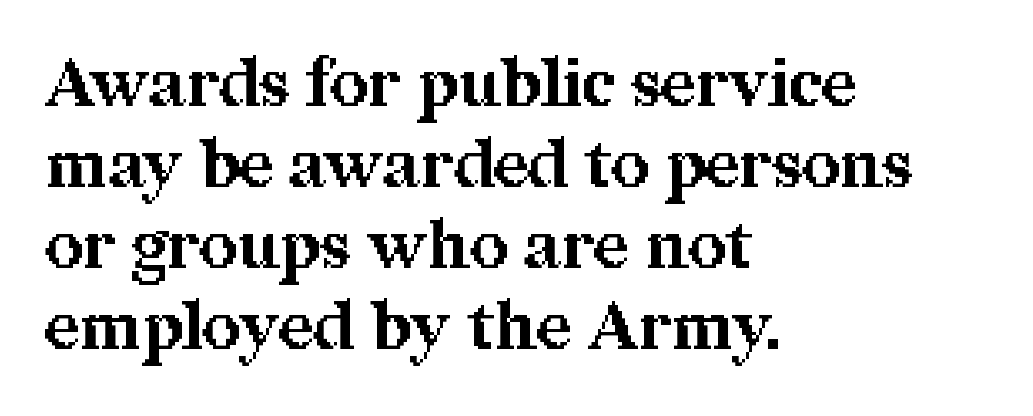
Q: Is the text bold? A: Yes.
Q: Is the text italic (slanted)? A: No, it is upright.
Q: Is the typeface a serif or a sans-serif typeface? A: Serif.
Q: Is the text underlined? A: No.
Q: How is the paragraph aligned? A: Left-aligned.
Q: Is the spacing between letters normal or unusually wide? A: Normal.
Q: Width (condensed, normal, or wide)? A: Normal.
Q: Stroke contrast? A: Medium.
Q: x-height? A: Medium.
Q: Monospaced? A: No.
